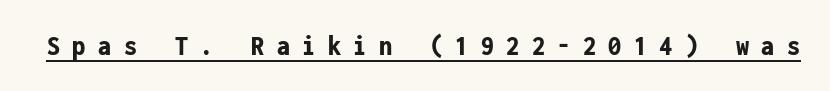
Caption: bold face, heavy strokes. Look at the tracking — it's clearly loosened, letters drifting apart. Designer's note — italics off, roman on. Check where the strokes stop: nothing finishes them off — pure sans. A typesetter would call this monospace, since all characters share one set width.
